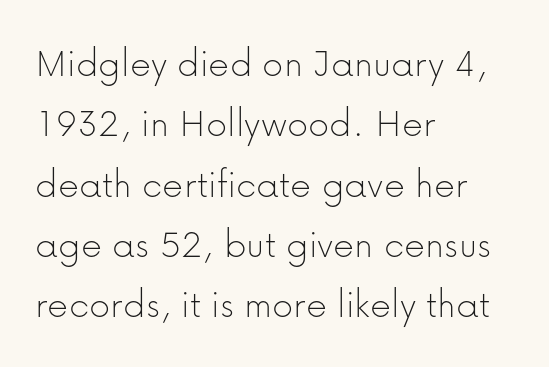
Q: Is the text bold? A: No.
Q: Is the text italic (slanted)? A: No, it is upright.
Q: Is the typeface a serif or a sans-serif typeface? A: Sans-serif.
Q: Is the text underlined? A: No.
Q: How is the paragraph aligned? A: Left-aligned.
Q: Is the spacing between letters normal or unusually wide? A: Normal.
Q: Is the spacing between lines tight, normal or loose? A: Normal.
Q: Width (condensed, normal, or wide)? A: Normal.
Q: Stroke contrast? A: Low.
Q: x-height? A: Medium.
Q: Monospaced? A: No.
